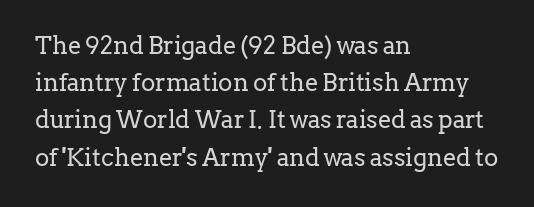
{"italic": "no", "bold": "no", "underline": "no", "align": "left", "line_spacing": "normal", "line_spacing_ratio": 1.55, "letter_spacing": "normal", "letter_spacing_em": 0.0, "glyph_px": 24}
